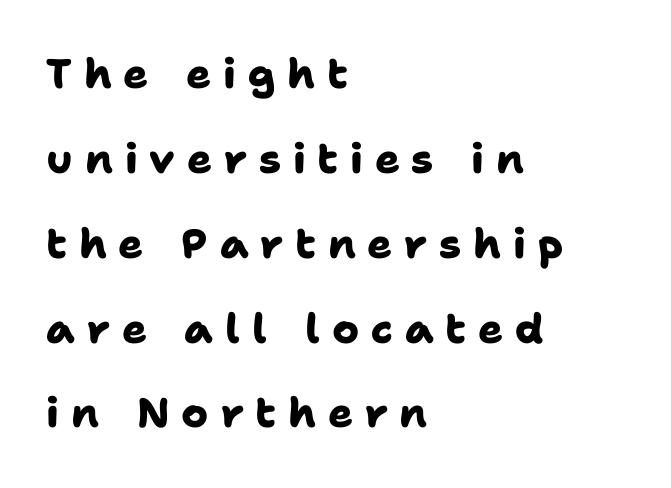
Baseline-to-baseline distance is far greater than the letter height. You could only call the tracking loose — the letters float apart. Caption: bold face, heavy strokes. Think of a printed novel: that variable character pitch is what you see here.
